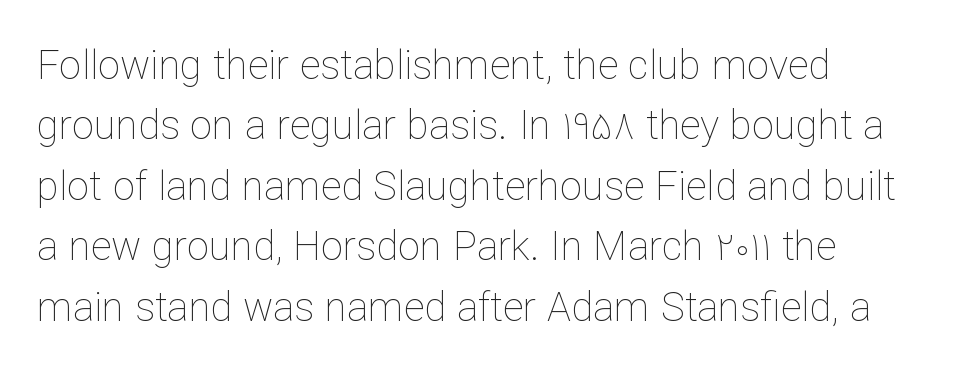
{"italic": "no", "bold": "no", "weight": "thin", "width": "normal", "stroke_contrast": "low", "x_height": "medium", "monospaced": "no", "underline": "no", "align": "left", "line_spacing": "normal", "line_spacing_ratio": 1.51, "letter_spacing": "normal", "letter_spacing_em": 0.0, "glyph_px": 40}
